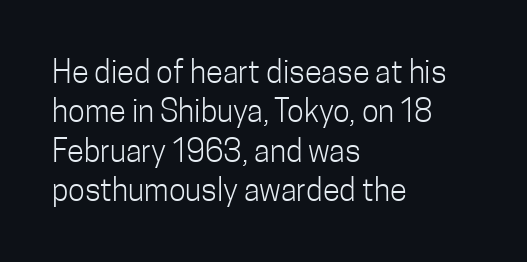
The image shows 31 px light, condensed sans-serif type, upright; set left-aligned, normal line spacing (1.27x), normal letter spacing, not underlined; low stroke contrast and a medium x-height.
